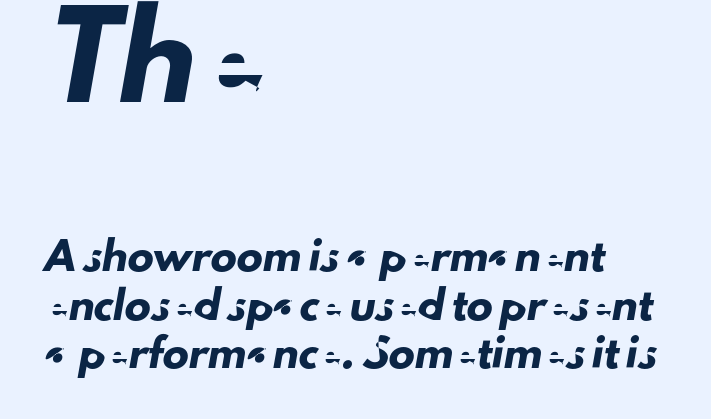
Unlike a traditional serif, this face leaves its strokes unadorned. Block one is the big one; block two sits smaller underneath. Unmarked baselines from the first word to the last. Standard letterfit; no display-style spreading of the glyphs. A classic flush-left, rag-right setting is used for this passage.
